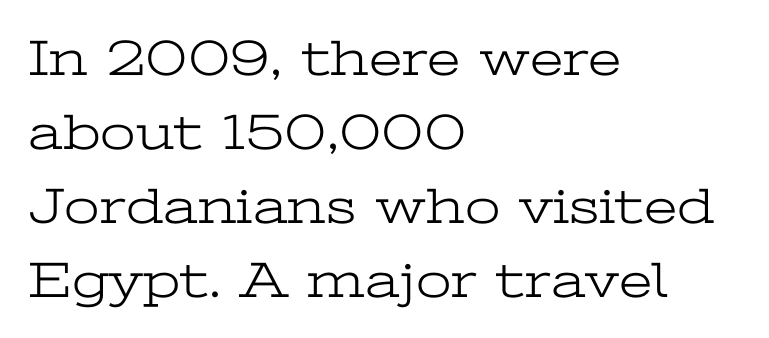
The image shows 51 px light, wide serif type, upright; set left-aligned, normal line spacing (1.45x), normal letter spacing, not underlined; low stroke contrast and a medium x-height.
